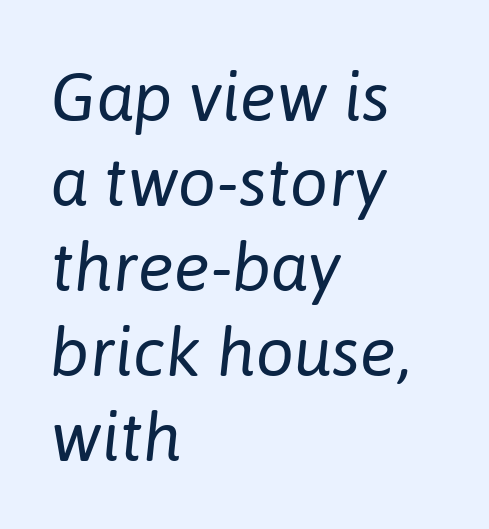
Is the stroke heavy? The answer is a plain regular-or-lighter. Slanted lettering throughout. Note the varied advance widths — an 'i' is clearly narrower than an 'm'. Is there much room between lines? A standard amount, neither cramped nor airy.
